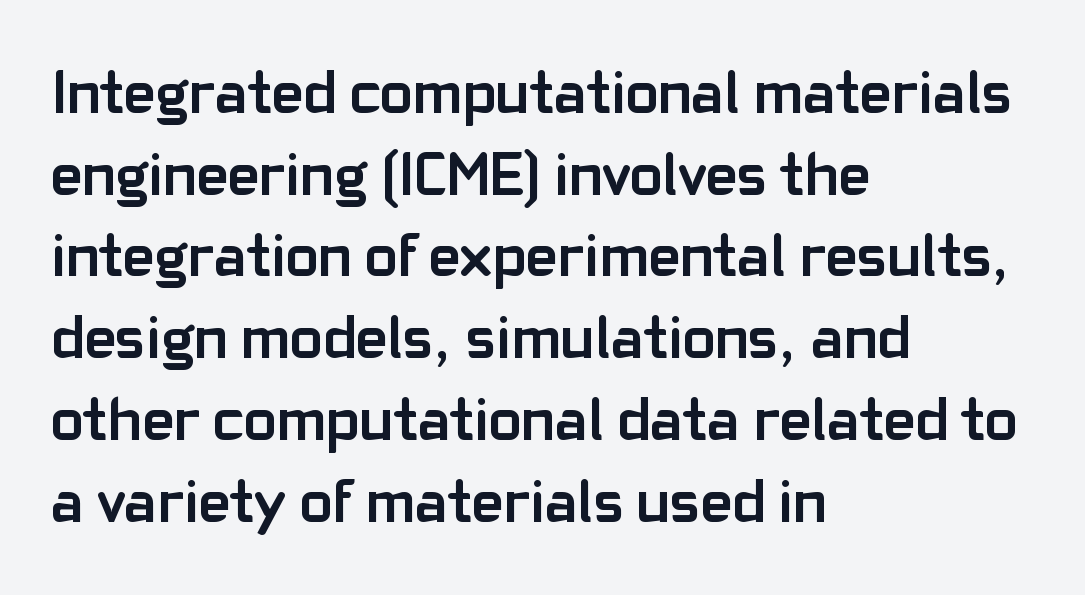
Q: Is the text bold? A: Yes.
Q: Is the text italic (slanted)? A: No, it is upright.
Q: Is the typeface a serif or a sans-serif typeface? A: Sans-serif.
Q: Is the text underlined? A: No.
Q: How is the paragraph aligned? A: Left-aligned.
Q: Is the spacing between letters normal or unusually wide? A: Normal.
Q: Is the spacing between lines tight, normal or loose? A: Normal.
Q: Width (condensed, normal, or wide)? A: Normal.
Q: Stroke contrast? A: Low.
Q: x-height? A: Medium.
Q: Monospaced? A: No.
